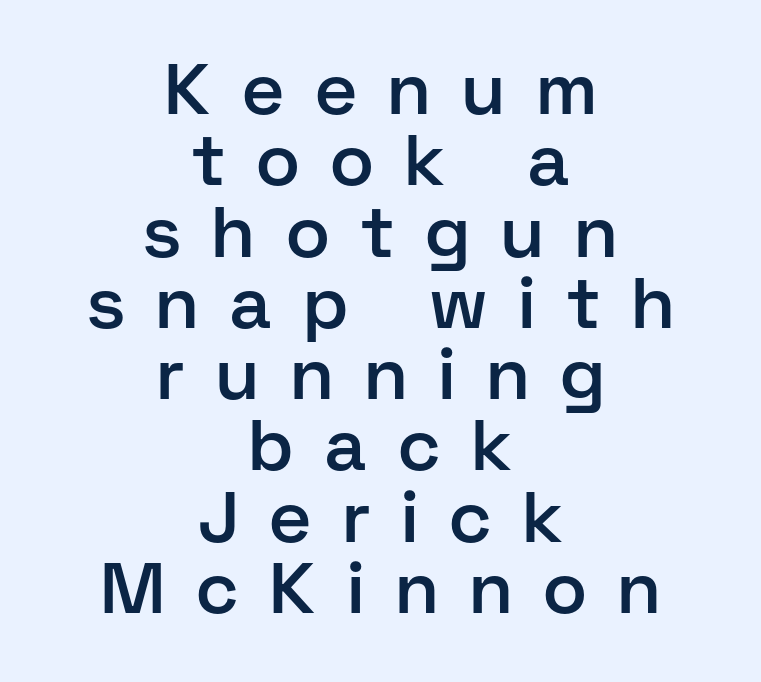
The image shows 72 px semibold sans-serif type, upright; set centered, tight line spacing (0.99x), unusually wide letter spacing (+0.45 em), not underlined; low stroke contrast and a medium x-height.
